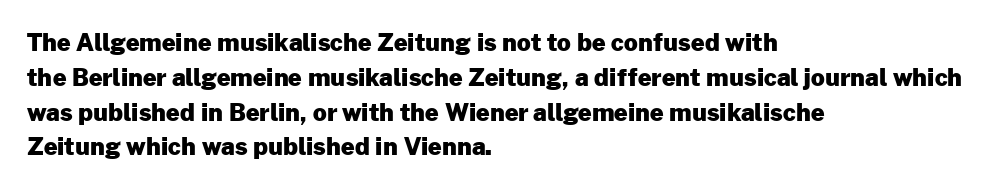
Q: Is the text bold? A: Yes.
Q: Is the text italic (slanted)? A: No, it is upright.
Q: Is the text underlined? A: No.
Q: How is the paragraph aligned? A: Left-aligned.
Q: Is the spacing between letters normal or unusually wide? A: Normal.
Q: Is the spacing between lines tight, normal or loose? A: Normal.
